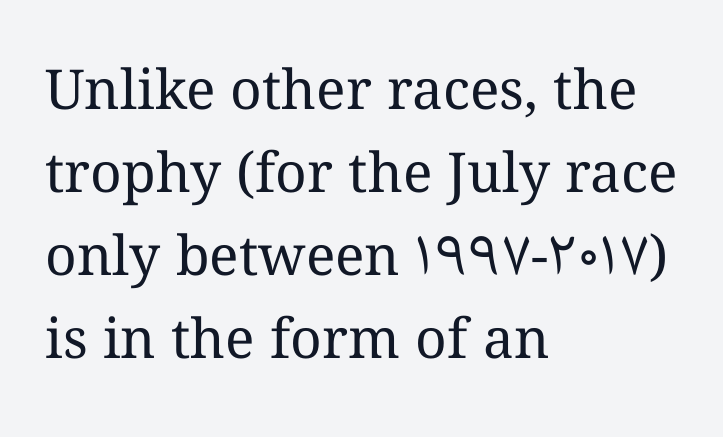
{"italic": "no", "bold": "no", "weight": "regular", "width": "normal", "stroke_contrast": "medium", "x_height": "medium", "monospaced": "no", "underline": "no", "align": "left", "line_spacing": "normal", "line_spacing_ratio": 1.51, "letter_spacing": "normal", "letter_spacing_em": 0.0, "glyph_px": 55}
